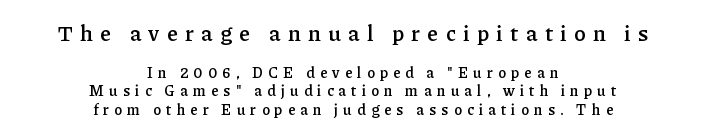
{"italic": "no", "bold": "semi", "underline": "no", "align": "center", "line_spacing_ratio": 1.23, "letter_spacing": "wide", "letter_spacing_em": 0.34, "larger_block": "first", "size_ratio": 1.47, "glyph_px": 22}
